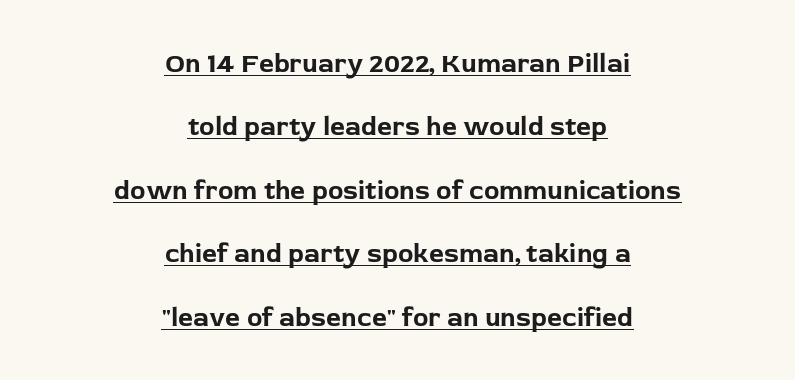
Students, this is bold: see how much ink each stroke carries. Has an underline been added? It has. Rendered with straight, roman letterforms. Horizontal bands of white between lines are thick stripes. Short and long lines alike share a common midpoint. No extra tracking has been applied to these lines.
